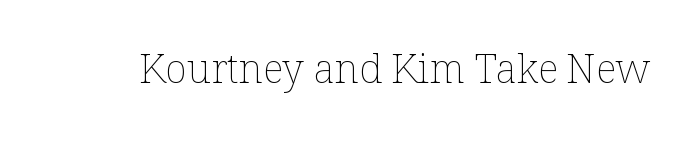
The image shows 40 px thin type, upright; set normal letter spacing, not underlined; low stroke contrast and a medium x-height.
